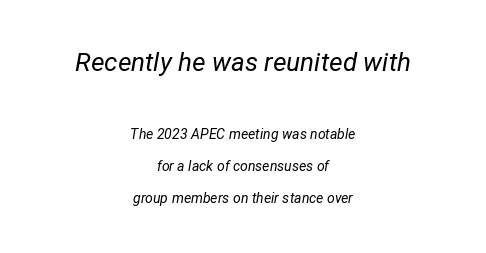
The image shows 26 px text type, italic (leaning right); set centered, loose line spacing (2.28x), normal letter spacing, not underlined; the first (top) block is 1.86x larger.
